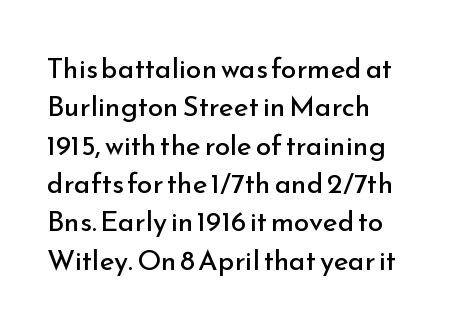
Q: Is the text bold? A: No.
Q: Is the text italic (slanted)? A: No, it is upright.
Q: Is the typeface a serif or a sans-serif typeface? A: Sans-serif.
Q: Is the text underlined? A: No.
Q: How is the paragraph aligned? A: Left-aligned.
Q: Is the spacing between letters normal or unusually wide? A: Normal.
Q: Is the spacing between lines tight, normal or loose? A: Normal.
Q: Width (condensed, normal, or wide)? A: Normal.
Q: Stroke contrast? A: Low.
Q: x-height? A: Small.
Q: Monospaced? A: No.
